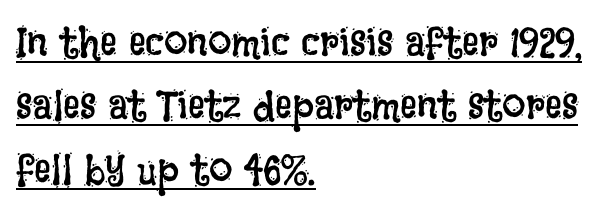
Standard letterfit; no display-style spreading of the glyphs. Looks like regular typesetting: each glyph gets only the width it needs. This is roman type, the default non-slanted kind. The ragged edge is on the right, which tells us the setting is flush left.
